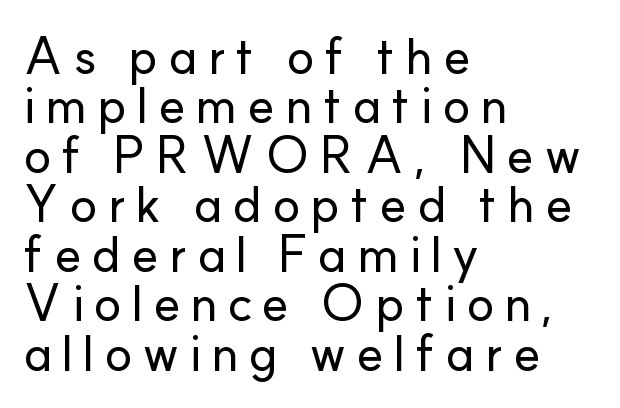
{"serif": "no", "italic": "no", "width": "normal", "stroke_contrast": "low", "x_height": "small", "monospaced": "no", "underline": "no", "align": "left", "line_spacing": "tight", "line_spacing_ratio": 0.97, "glyph_px": 51}
